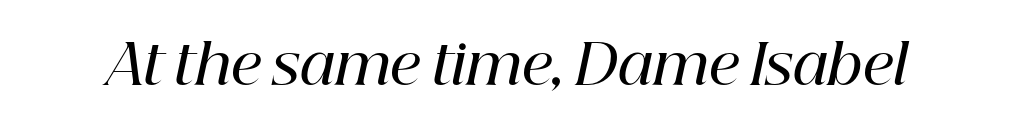
The face used here is rendered with its standard letterfit. Yep, that's italic — everything's leaning. Quick note: underline off. Serifs: yes, visible at the terminals of the letterforms.
